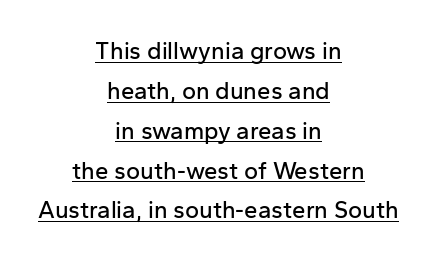
The image shows 24 px text type, upright; set centered, normal line spacing (1.66x), normal letter spacing, underlined.
